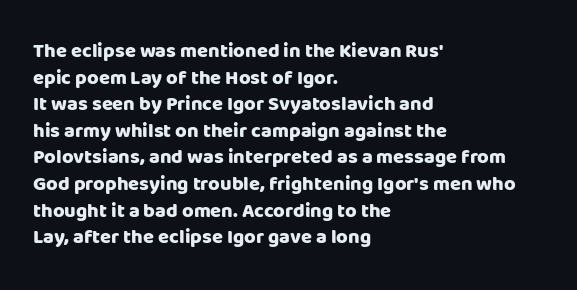
Q: Is the text bold? A: Yes.
Q: Is the text italic (slanted)? A: No, it is upright.
Q: Is the text underlined? A: No.
Q: How is the paragraph aligned? A: Left-aligned.
Q: Is the spacing between letters normal or unusually wide? A: Normal.
Q: Is the spacing between lines tight, normal or loose? A: Normal.
